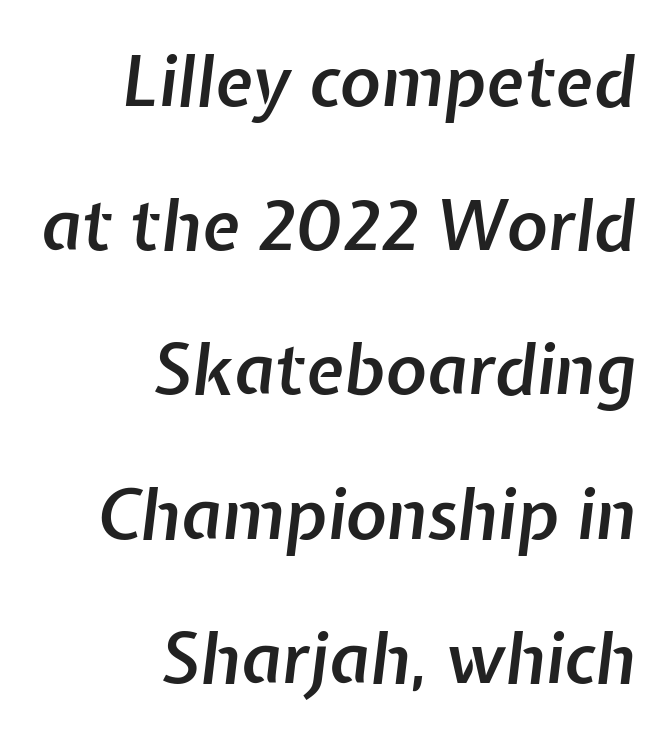
The image shows 69 px semibold type, italic (leaning right); set right-aligned, loose line spacing (2.09x), normal letter spacing, not underlined; low stroke contrast and a medium x-height.
